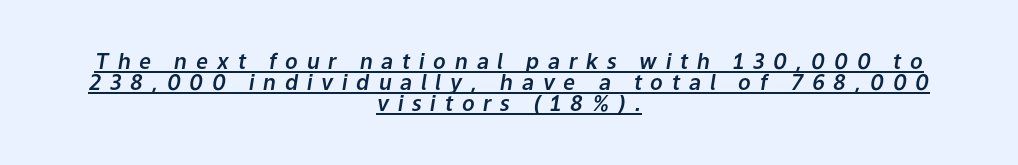
The whole block is typeset with a tilt. A typographer would call this underscored text. Horizontally, the lines are justified to the midpoint only. The type is letterspaced generously, with wide tracking.
